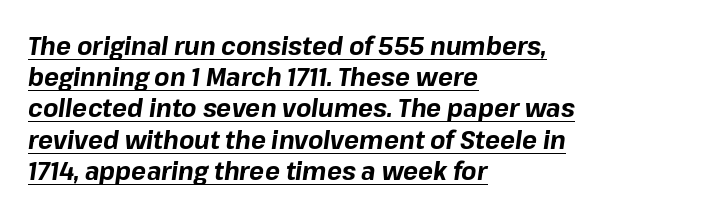
{"italic": "yes", "lean": "right", "slant_degrees": 8, "bold": "yes", "underline": "yes", "align": "left", "line_spacing": "normal", "line_spacing_ratio": 1.25, "letter_spacing": "normal", "letter_spacing_em": 0.0, "glyph_px": 25}
